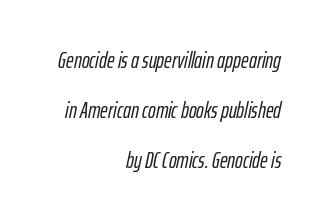
Q: Is the text italic (slanted)? A: Yes, it leans right by about 12 degrees.
Q: Is the text underlined? A: No.
Q: How is the paragraph aligned? A: Right-aligned.
Q: Is the spacing between letters normal or unusually wide? A: Normal.
Q: Is the spacing between lines tight, normal or loose? A: Loose.
